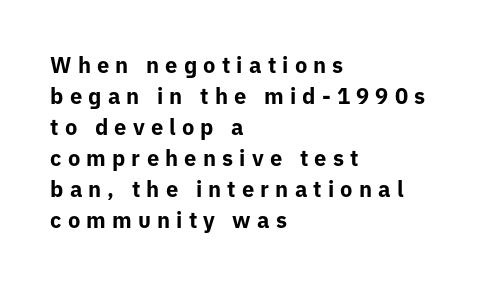
You could only call the tracking loose — the letters float apart. The zone under the glyphs is completely vacant. Interline gaps are of average width in this sample. This is the regular roman posture of the typeface.
